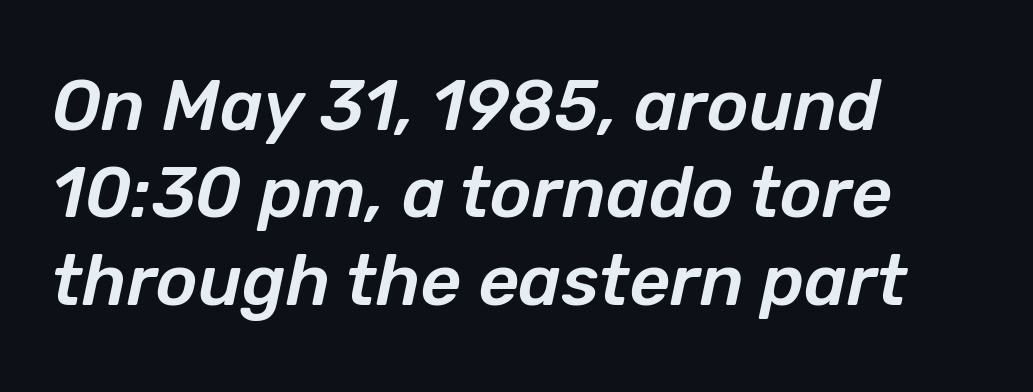
The image shows 71 px text type, italic (leaning right); set left-aligned, line spacing 1.23x, normal letter spacing, not underlined; low stroke contrast and a medium x-height.
